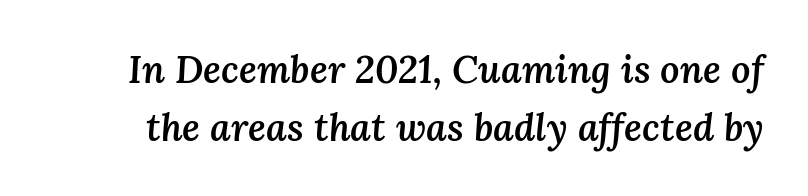
{"italic": "yes", "lean": "right", "slant_degrees": 3, "bold": "semi", "weight": "semibold", "width": "normal", "stroke_contrast": "medium", "x_height": "medium", "monospaced": "no", "underline": "no", "line_spacing": "normal", "line_spacing_ratio": 1.52, "letter_spacing": "normal", "letter_spacing_em": 0.0, "glyph_px": 38}
